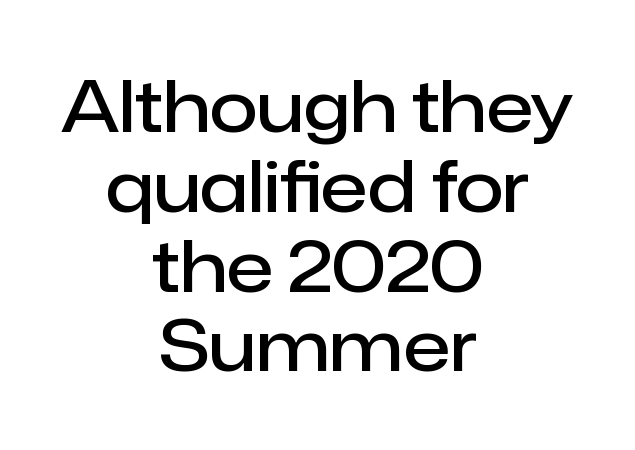
Q: Is the text bold? A: Semi-bold.
Q: Is the text italic (slanted)? A: No, it is upright.
Q: Is the typeface a serif or a sans-serif typeface? A: Sans-serif.
Q: Is the text underlined? A: No.
Q: How is the paragraph aligned? A: Centered.
Q: Is the spacing between letters normal or unusually wide? A: Normal.
Q: Is the spacing between lines tight, normal or loose? A: Tight.
Q: Width (condensed, normal, or wide)? A: Normal.
Q: Stroke contrast? A: Low.
Q: x-height? A: Medium.
Q: Monospaced? A: No.
